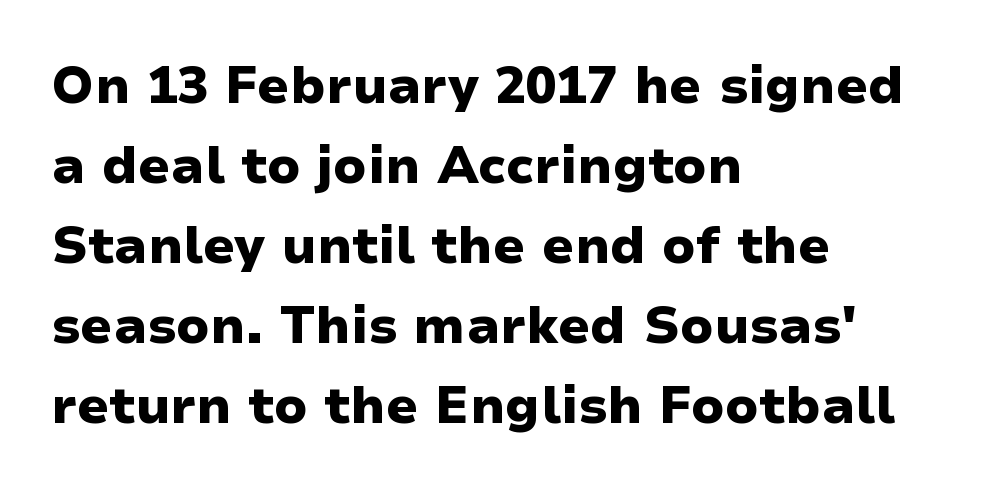
These lines were composed using upright roman letters. Font category for this specimen: sans-serif. Honestly, the letter spacing is just normal — you wouldn't notice it. Quick note: interline space is typical. Notice how the passage keeps a crisp vertical edge on the left only. These lines are rendered in a variable-pitch font.
